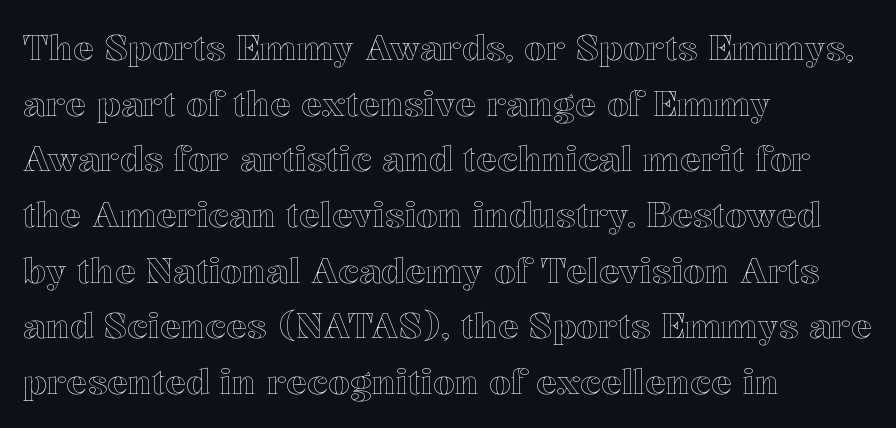
The typography opts for an upright posture over an oblique one. In terms of leading, this rendering sits right in the middle. Is this a fixed-width face? No — the glyphs have proportional, varying widths. Anything drawn beneath the words? Only blank space.
